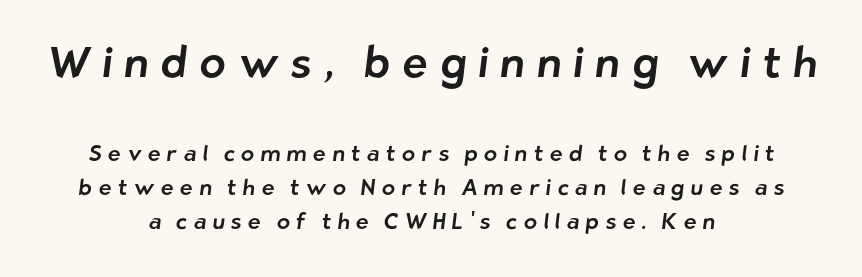
{"serif": "no", "width": "normal", "stroke_contrast": "low", "x_height": "medium", "monospaced": "no", "underline": "no", "align": "center", "line_spacing": "normal", "line_spacing_ratio": 1.55, "letter_spacing": "wide", "letter_spacing_em": 0.28, "larger_block": "first", "size_ratio": 1.95, "glyph_px": 43}
